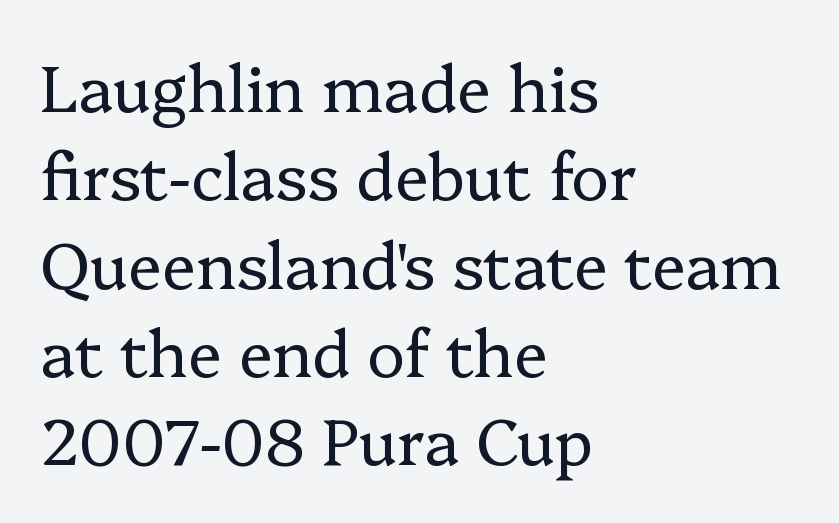
The typesetting does not lean heavy: it is not bold. The string is rendered with underlining switched off. The lettering holds an erect, upright posture throughout. All the whitespace from short lines collects on the right. This block has exactly the height ordinary leading produces. Students, note that the glyphs here touch the page at normal intervals.
